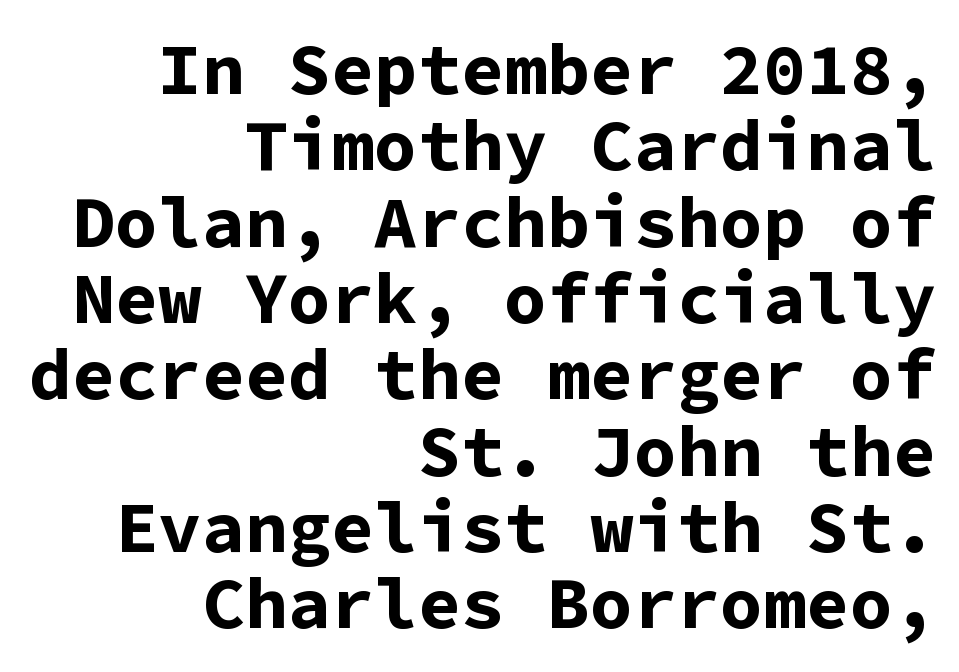
{"serif": "no", "italic": "no", "bold": "yes", "weight": "bold", "width": "normal", "stroke_contrast": "low", "x_height": "medium", "monospaced": "yes", "underline": "no", "align": "right", "line_spacing": "tight", "line_spacing_ratio": 1.06, "letter_spacing": "normal", "letter_spacing_em": 0.0, "glyph_px": 72}
